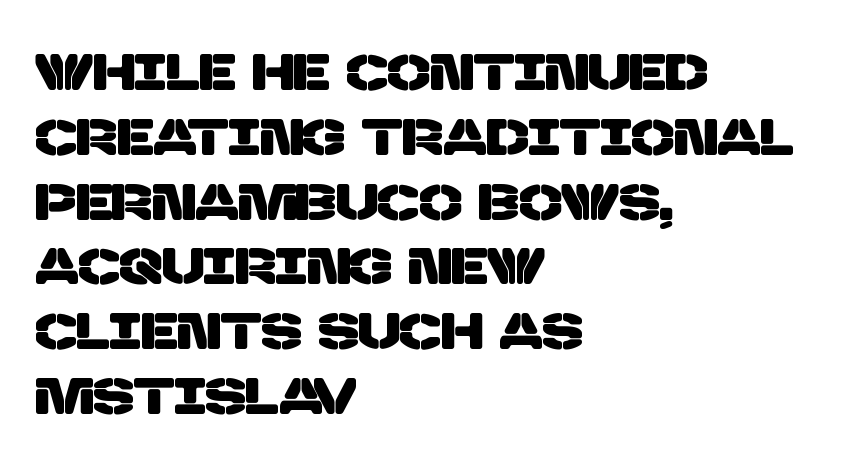
The image shows 51 px sans-serif type; set left-aligned, normal line spacing (1.27x), normal letter spacing, not underlined; low stroke contrast and a large x-height.
